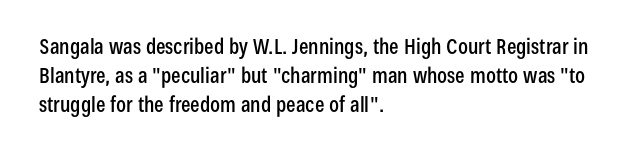
{"italic": "no", "underline": "no", "align": "left", "line_spacing": "normal", "line_spacing_ratio": 1.37, "letter_spacing": "normal", "letter_spacing_em": 0.0, "glyph_px": 21}
